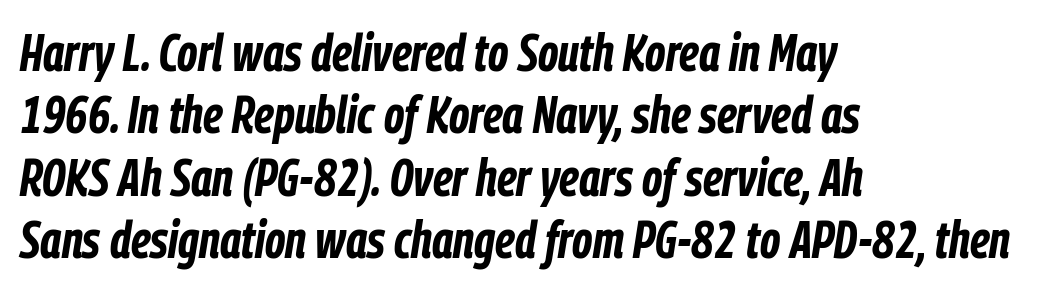
{"italic": "yes", "lean": "right", "slant_degrees": 9, "bold": "yes", "weight": "bold", "width": "condensed", "stroke_contrast": "low", "x_height": "medium", "monospaced": "no", "underline": "no", "align": "left", "line_spacing_ratio": 1.2, "letter_spacing": "normal", "letter_spacing_em": 0.0, "glyph_px": 52}
